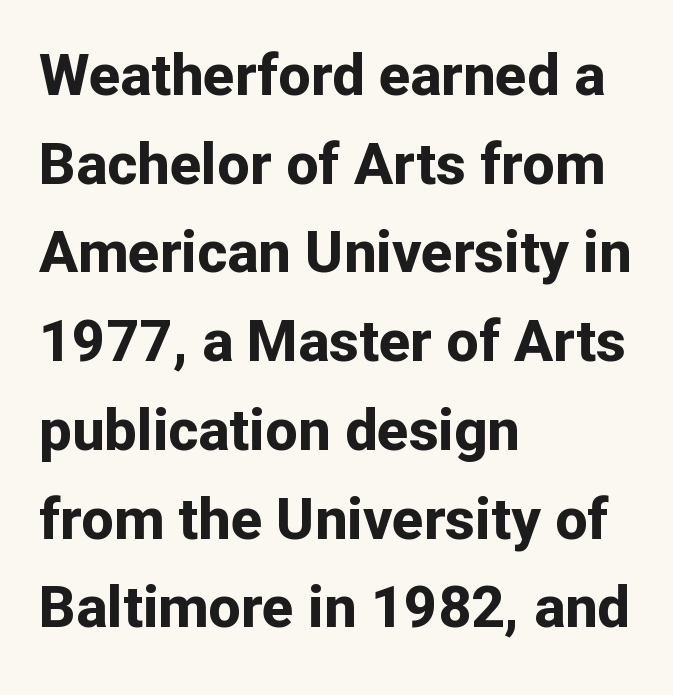
The image shows 58 px bold sans-serif type, upright; set left-aligned, normal line spacing (1.53x), normal letter spacing, not underlined; low stroke contrast and a medium x-height.
